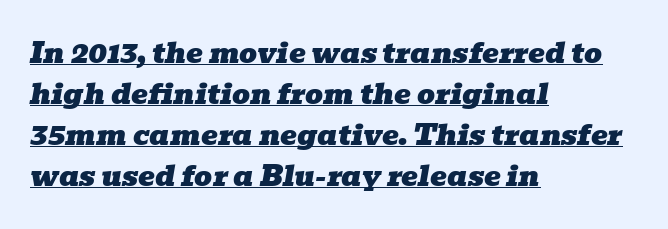
The passage shown is typeset with a serif family. A continuous stroke trails under the words, as in a hyperlink. Style check: oblique. Regarding leading, the lines here are spaced in the standard way.
